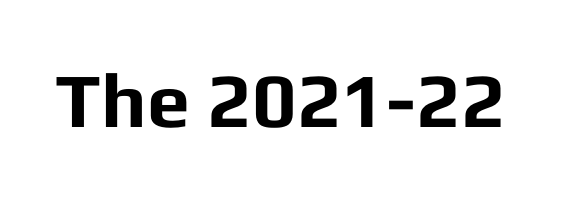
{"serif": "no", "italic": "no", "bold": "yes", "weight": "bold", "width": "normal", "stroke_contrast": "low", "x_height": "medium", "monospaced": "no", "underline": "no", "letter_spacing": "normal", "letter_spacing_em": 0.0, "glyph_px": 77}
